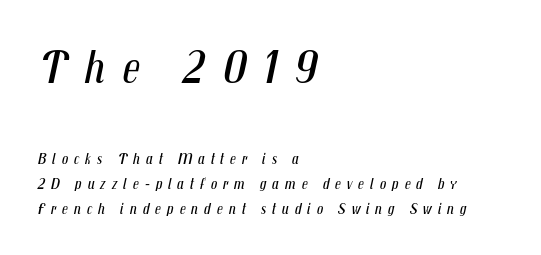
The image shows 47 px regular-weight, condensed type, italic (leaning right); set left-aligned, normal line spacing (1.56x), unusually wide letter spacing (+0.36 em), not underlined; the first (top) block is 2.94x larger; medium stroke contrast and a medium x-height.
